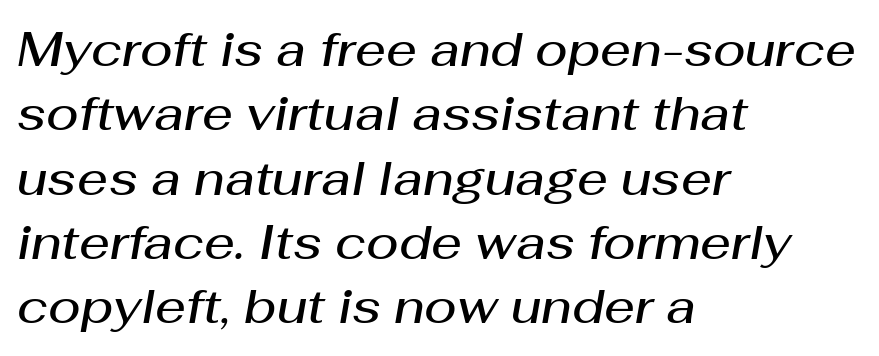
Leading: standard. Where is the straight margin? On the left. The strokes are fattened partway — semibold, not bold. Each letter keeps its own natural width here, so spacing adapts to shape. Italic: yes, the glyphs are oblique. Inter-character spacing is left at the font's built-in metrics.
